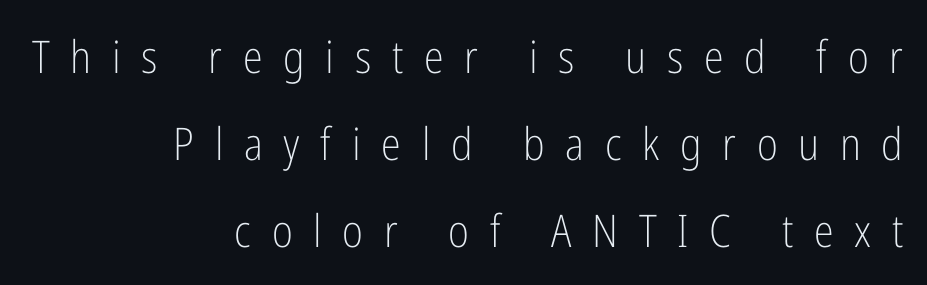
The space directly below the letters is spotless. The face used here is proportionally spaced, like ordinary book or web type. The letterforms sit at book weight or below. Honestly, the rows look like they've been pulled way apart.
